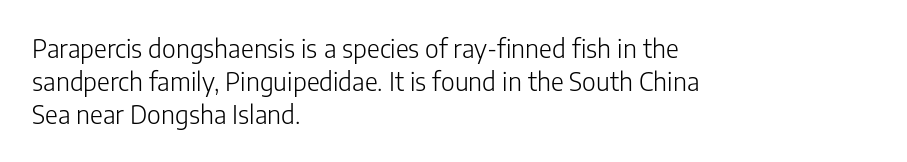
The setting favours the left margin, as ordinary paragraphs usually do. The letters stand upright; this is a roman face. Does the leading feel generous? No, just average. The passage shown has conventional tracking throughout. Each stroke keeps to a modest, everyday thickness or less.
